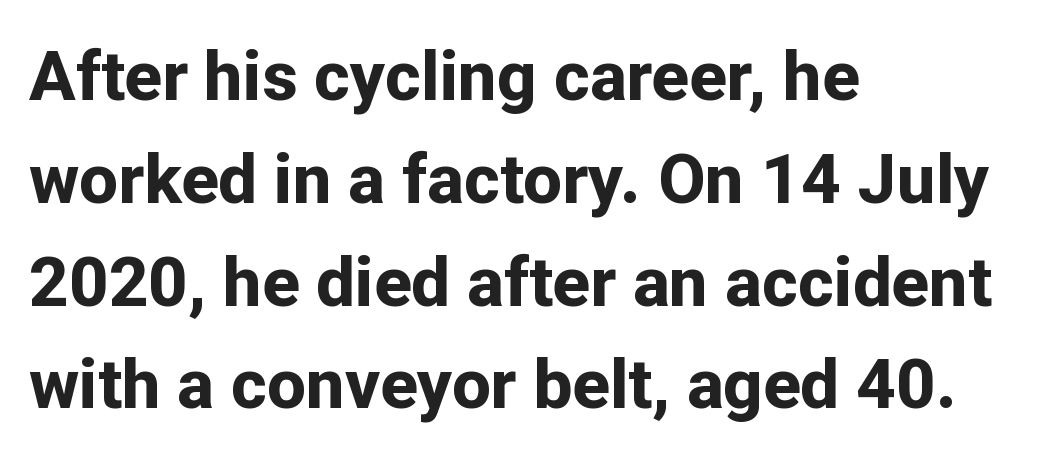
Q: Is the text bold? A: Yes.
Q: Is the text italic (slanted)? A: No, it is upright.
Q: Is the typeface a serif or a sans-serif typeface? A: Sans-serif.
Q: Is the text underlined? A: No.
Q: How is the paragraph aligned? A: Left-aligned.
Q: Is the spacing between letters normal or unusually wide? A: Normal.
Q: Is the spacing between lines tight, normal or loose? A: Normal.
Q: Width (condensed, normal, or wide)? A: Normal.
Q: Stroke contrast? A: Low.
Q: x-height? A: Medium.
Q: Monospaced? A: No.
